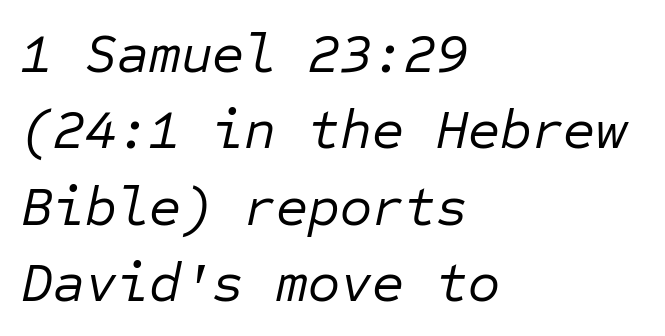
Designer's note — italics engaged. Tracking value appears to be zero — textbook default spacing. Rule under the text: the space is simply empty. Rows of type keep a routine distance in the vertical direction. Think of a typewriter: that constant character pitch is what you see here.
